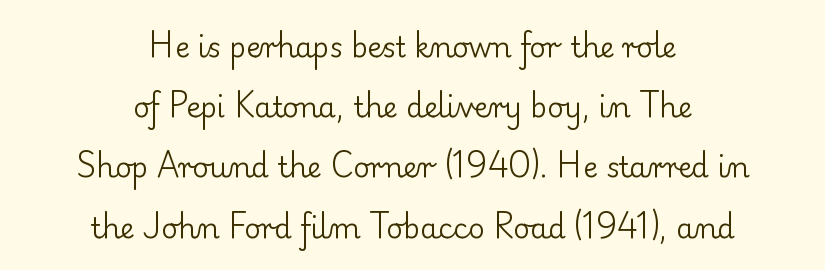
A typesetter would call this proportional, since set widths differ per character. Whoever set this chose breathing room over compactness in the vertical rhythm. Unlike a clean sans, this face finishes its strokes with serifs. Check under the words: just untouched page.
